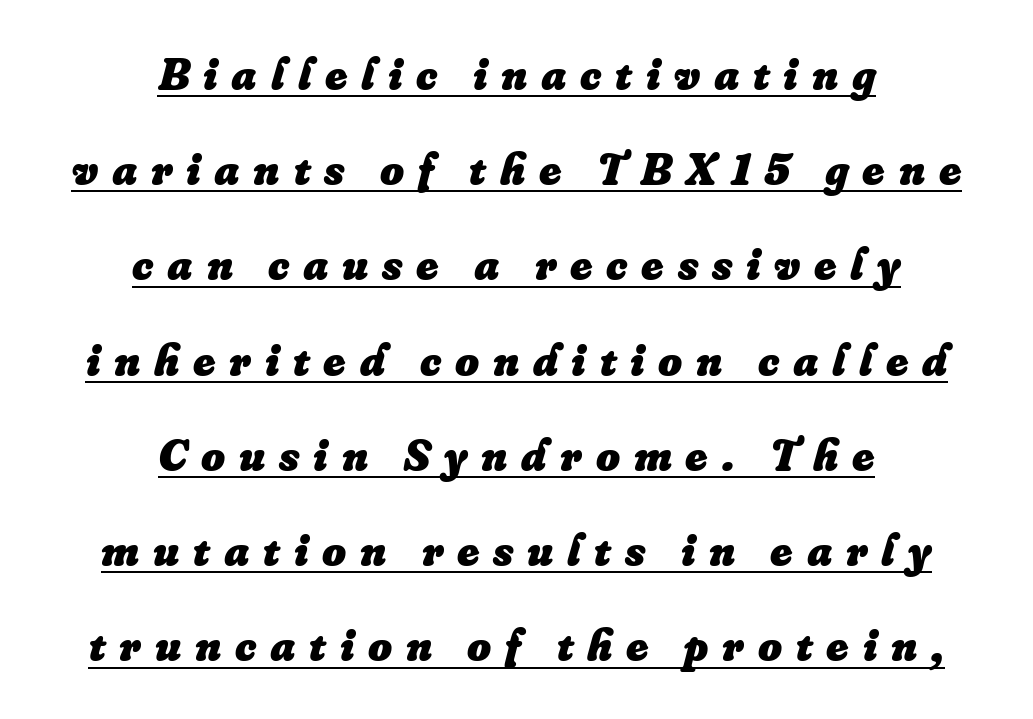
The image shows 46 px heavy type, italic (leaning right); set centered, loose line spacing (2.07x), unusually wide letter spacing (+0.3 em), underlined; low stroke contrast and a small x-height.
